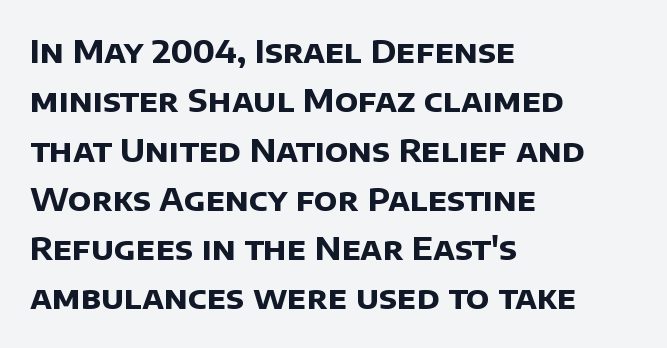
{"serif": "no", "bold": "yes", "weight": "bold", "width": "normal", "stroke_contrast": "low", "x_height": "large", "monospaced": "no", "underline": "no", "align": "left", "line_spacing": "normal", "line_spacing_ratio": 1.54, "letter_spacing": "normal", "letter_spacing_em": 0.0, "glyph_px": 32}
